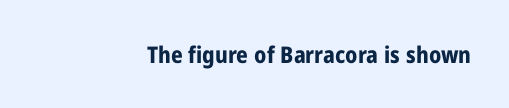
Underline: absent. Students, this is bold: see how much ink each stroke carries. Every stem runs plumb, perpendicular to the baseline. Teacher's note: observe the even right margin — that is flush-right alignment. In terms of letterspacing, this is plain default setting.
